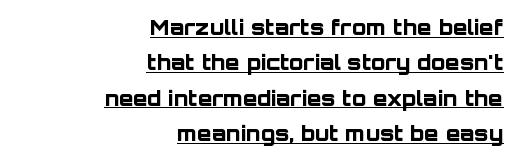
{"italic": "no", "bold": "yes", "underline": "yes", "align": "right", "line_spacing": "normal", "line_spacing_ratio": 1.68, "letter_spacing": "normal", "letter_spacing_em": 0.0, "glyph_px": 21}
